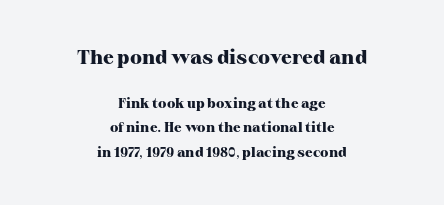
Each word holds together tightly as a unit, with standard inter-letter gaps. The zone under the glyphs is completely vacant. Pretty heavy lettering here — definitely bold. Does the lettering tilt? It doesn't — this is upright.
